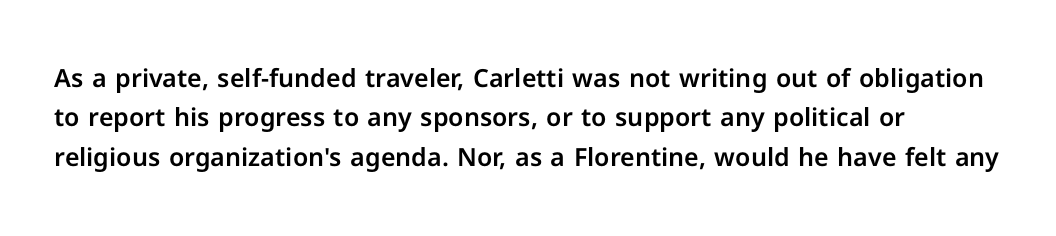
Q: Is the text italic (slanted)? A: No, it is upright.
Q: Is the text underlined? A: No.
Q: How is the paragraph aligned? A: Left-aligned.
Q: Is the spacing between letters normal or unusually wide? A: Normal.
Q: Is the spacing between lines tight, normal or loose? A: Normal.
